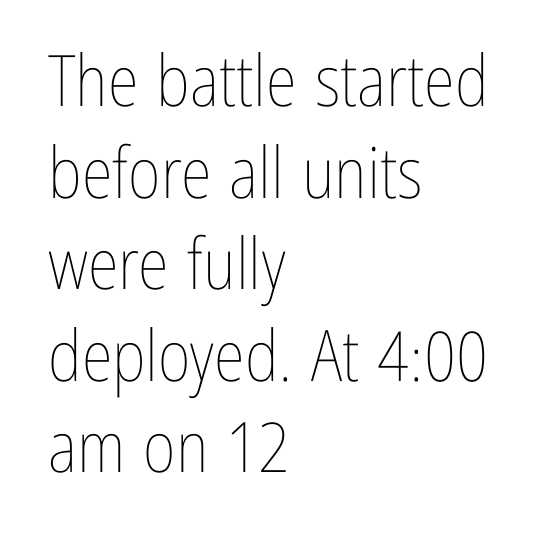
Q: Is the text bold? A: No.
Q: Is the text italic (slanted)? A: No, it is upright.
Q: Is the text underlined? A: No.
Q: How is the paragraph aligned? A: Left-aligned.
Q: Is the spacing between letters normal or unusually wide? A: Normal.
Q: Is the spacing between lines tight, normal or loose? A: Normal.
Q: Width (condensed, normal, or wide)? A: Condensed.
Q: Stroke contrast? A: Low.
Q: x-height? A: Medium.
Q: Monospaced? A: No.
